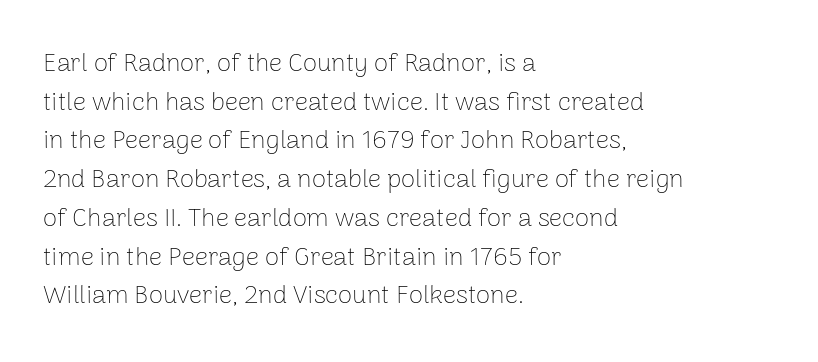
Q: Is the text bold? A: No.
Q: Is the text italic (slanted)? A: No, it is upright.
Q: Is the text underlined? A: No.
Q: How is the paragraph aligned? A: Left-aligned.
Q: Is the spacing between letters normal or unusually wide? A: Normal.
Q: Is the spacing between lines tight, normal or loose? A: Normal.
